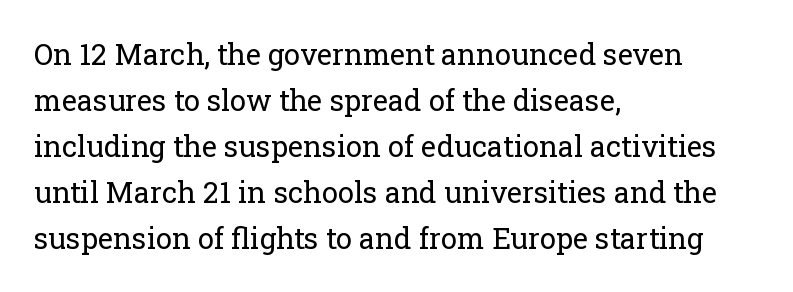
Words appear dense and cohesive because spacing is normal. The line-height multiplier appears to be the usual default. The type family on display is of the serif kind. The passage shown is not bold in any degree.
